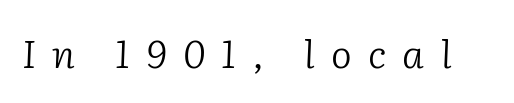
The image shows 39 px light serif type, italic (leaning right); set unusually wide letter spacing (+0.42 em), not underlined; low stroke contrast and a medium x-height.
